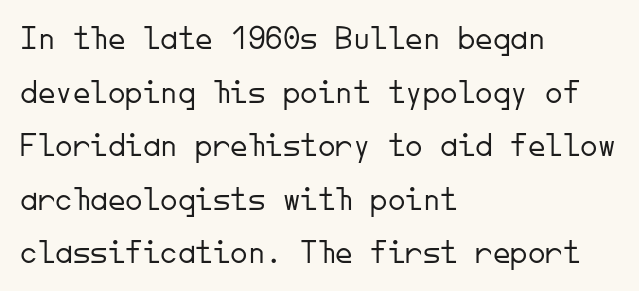
{"serif": "no", "italic": "no", "bold": "no", "weight": "light", "width": "normal", "stroke_contrast": "low", "x_height": "small", "monospaced": "yes", "underline": "no", "align": "left", "line_spacing": "normal", "line_spacing_ratio": 1.53, "letter_spacing": "normal", "letter_spacing_em": 0.0, "glyph_px": 35}
